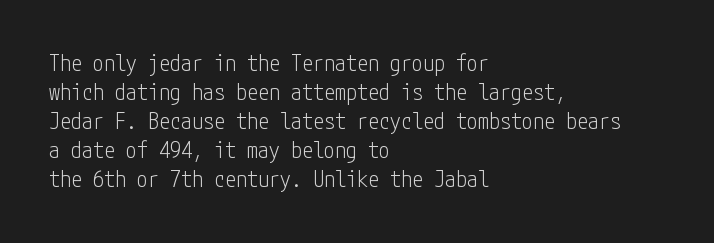
The image shows 22 px text type, upright; set left-aligned, normal line spacing (1.32x), normal letter spacing, not underlined.
